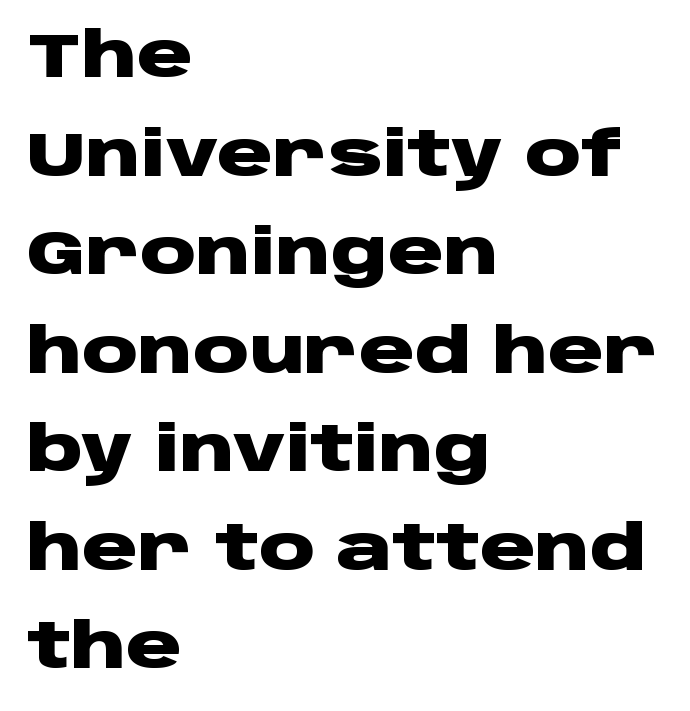
{"serif": "no", "italic": "no", "bold": "yes", "weight": "heavy", "width": "wide", "stroke_contrast": "low", "x_height": "large", "monospaced": "no", "underline": "no", "align": "left", "line_spacing": "normal", "line_spacing_ratio": 1.59, "letter_spacing": "normal", "letter_spacing_em": 0.0, "glyph_px": 62}
